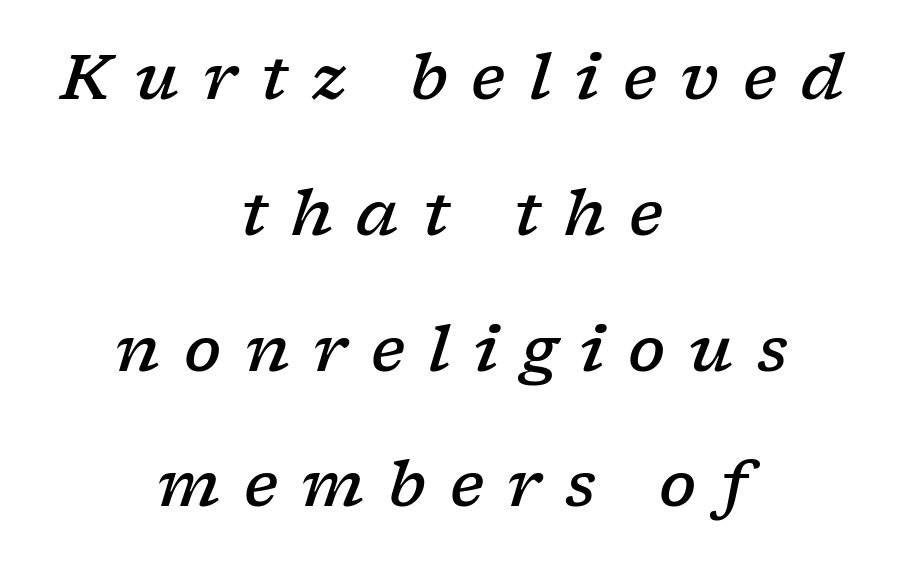
{"serif": "yes", "italic": "yes", "lean": "right", "slant_degrees": 17, "bold": "semi", "weight": "semibold", "width": "wide", "stroke_contrast": "low", "x_height": "medium", "monospaced": "no", "underline": "no", "align": "center", "line_spacing": "loose", "line_spacing_ratio": 2.19, "letter_spacing": "wide", "letter_spacing_em": 0.38, "glyph_px": 62}
